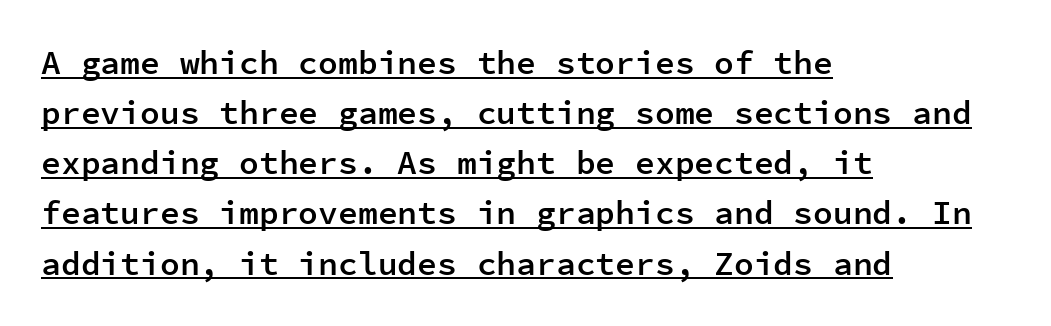
Q: Is the text bold? A: Semi-bold.
Q: Is the text italic (slanted)? A: No, it is upright.
Q: Is the typeface a serif or a sans-serif typeface? A: Sans-serif.
Q: Is the text underlined? A: Yes.
Q: How is the paragraph aligned? A: Left-aligned.
Q: Is the spacing between letters normal or unusually wide? A: Normal.
Q: Is the spacing between lines tight, normal or loose? A: Normal.
Q: Width (condensed, normal, or wide)? A: Normal.
Q: Stroke contrast? A: Low.
Q: x-height? A: Medium.
Q: Monospaced? A: Yes.
